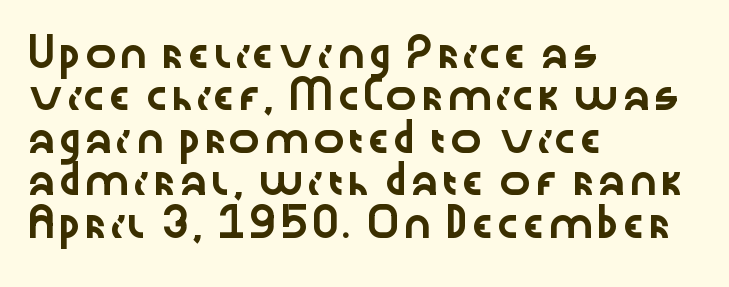
Q: Is the text italic (slanted)? A: No, it is upright.
Q: Is the text underlined? A: No.
Q: How is the paragraph aligned? A: Left-aligned.
Q: Is the spacing between letters normal or unusually wide? A: Normal.
Q: Is the spacing between lines tight, normal or loose? A: Normal.
